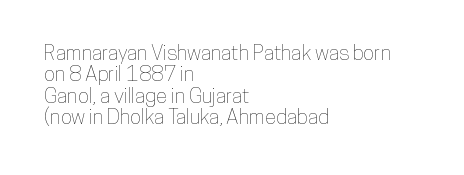
Q: Is the text italic (slanted)? A: No, it is upright.
Q: Is the text underlined? A: No.
Q: How is the paragraph aligned? A: Left-aligned.
Q: Is the spacing between letters normal or unusually wide? A: Normal.
Q: Is the spacing between lines tight, normal or loose? A: Tight.
